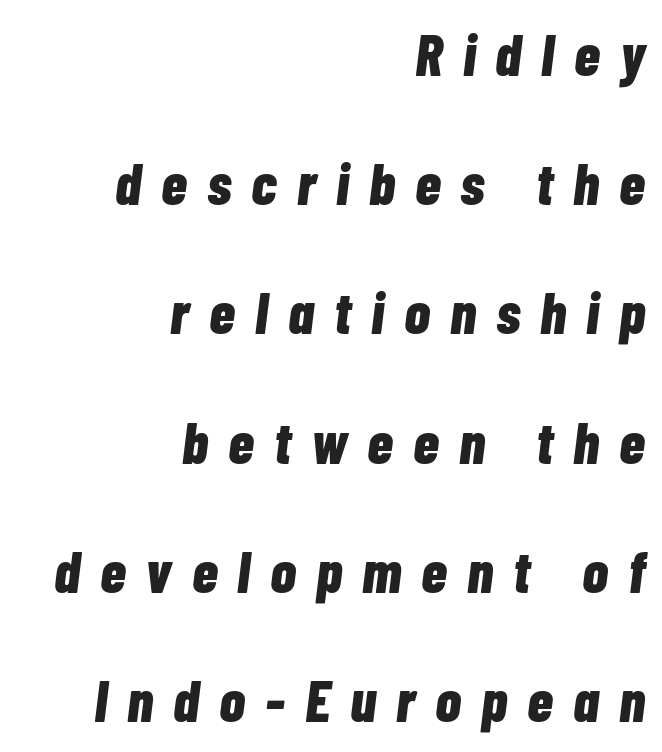
This sample has the flowing, uneven cadence of proportional lettering. These words are printed bold, with thick strokes throughout. Anything drawn beneath the words? Only blank space. Characters are canted at an angle relative to the baseline's perpendicular. Leftover space on each line is placed entirely before the opening word.
